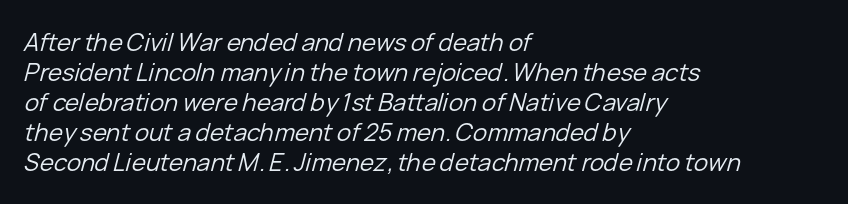
Q: Is the text bold? A: No.
Q: Is the text italic (slanted)? A: Yes, it leans right by about 15 degrees.
Q: Is the text underlined? A: No.
Q: How is the paragraph aligned? A: Left-aligned.
Q: Is the spacing between letters normal or unusually wide? A: Normal.
Q: Is the spacing between lines tight, normal or loose? A: Normal.
